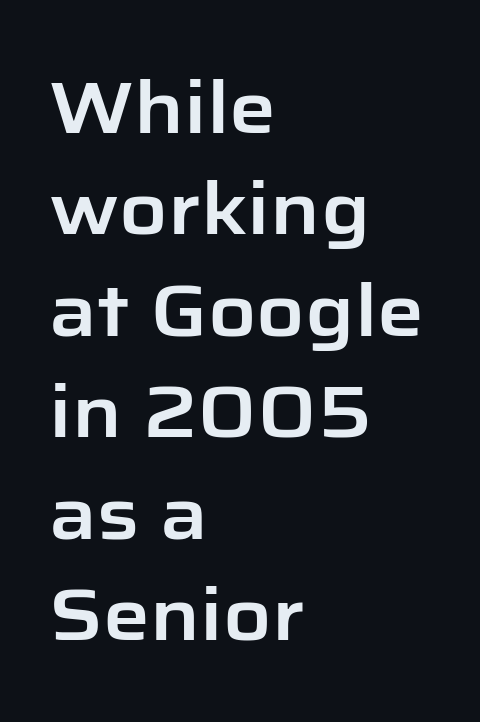
{"serif": "no", "italic": "no", "width": "normal", "stroke_contrast": "low", "x_height": "medium", "monospaced": "no", "underline": "no", "align": "left", "line_spacing": "normal", "line_spacing_ratio": 1.37, "letter_spacing": "normal", "letter_spacing_em": 0.0, "glyph_px": 74}
